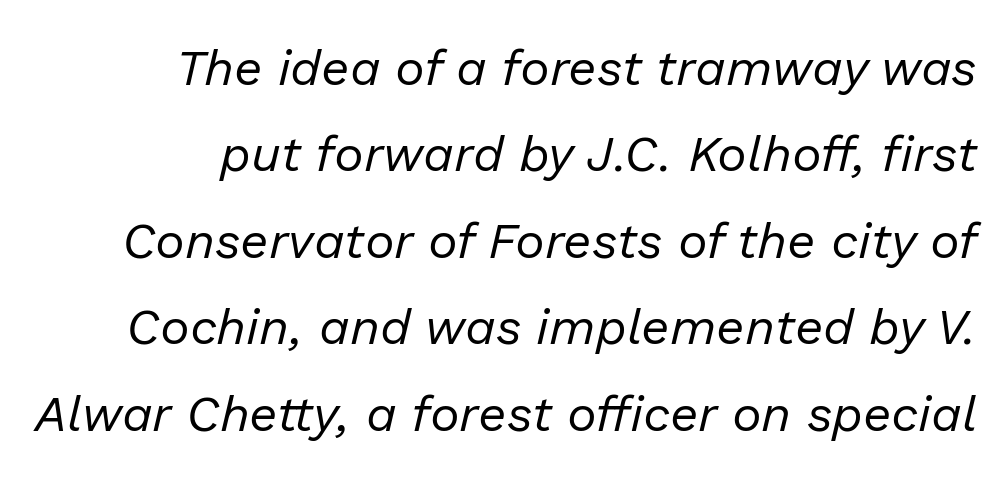
Q: Is the text bold? A: No.
Q: Is the text italic (slanted)? A: Yes, it leans right by about 13 degrees.
Q: Is the text underlined? A: No.
Q: How is the paragraph aligned? A: Right-aligned.
Q: Is the spacing between letters normal or unusually wide? A: Normal.
Q: Width (condensed, normal, or wide)? A: Normal.
Q: Stroke contrast? A: Low.
Q: x-height? A: Medium.
Q: Monospaced? A: No.
